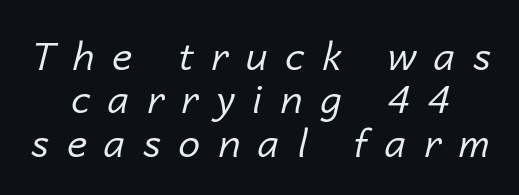
The image shows 39 px regular-weight type, italic (leaning right); set centered, tight line spacing (1.11x), unusually wide letter spacing (+0.46 em), not underlined; low stroke contrast and a medium x-height.
